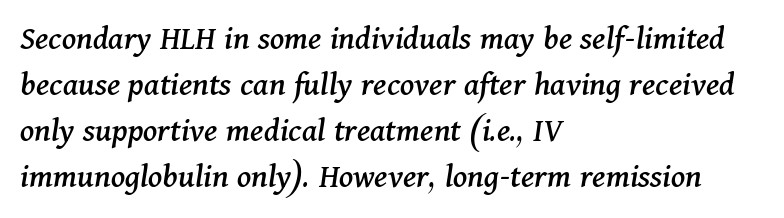
Note: serifs present on the glyphs. Layout note: lines flush left. Each new line begins a customary step beneath the previous one. Observe the lean: these are italic letterforms.
